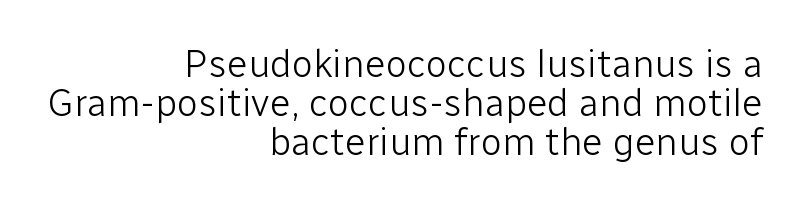
The letters carry no serifs — their stems end cleanly without finishing strokes. This block would grow much taller if given ordinary leading; it's compressed now. A bare baseline throughout the passage. No heavy texture on the line: the type isn't bold.
